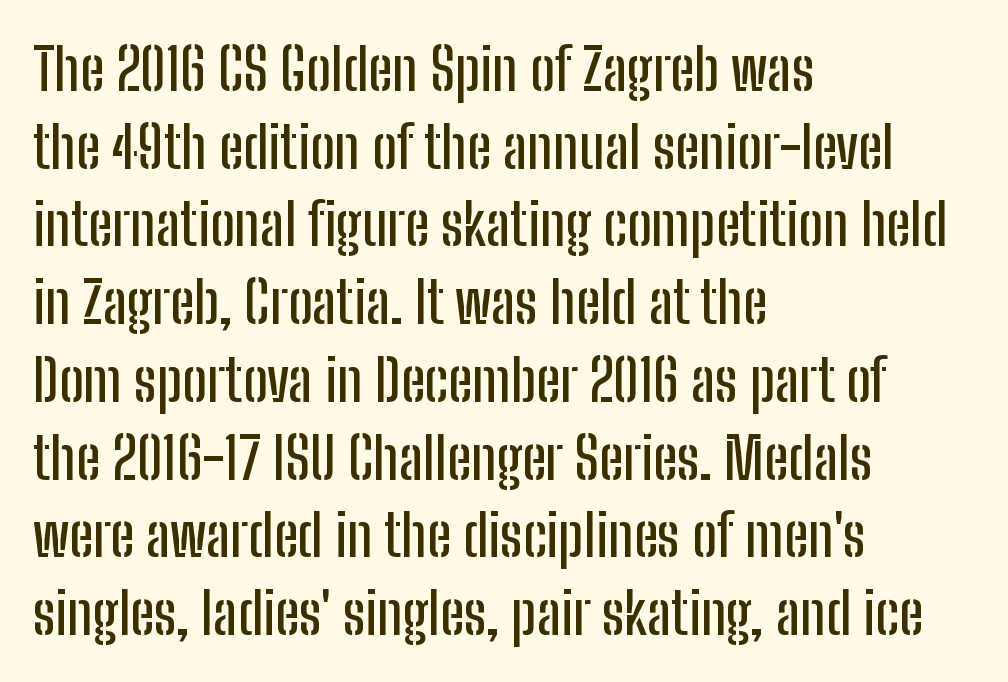
{"serif": "no", "italic": "no", "width": "condensed", "stroke_contrast": "low", "x_height": "medium", "monospaced": "no", "underline": "no", "align": "left", "line_spacing": "normal", "line_spacing_ratio": 1.34, "letter_spacing": "normal", "letter_spacing_em": 0.0, "glyph_px": 58}
